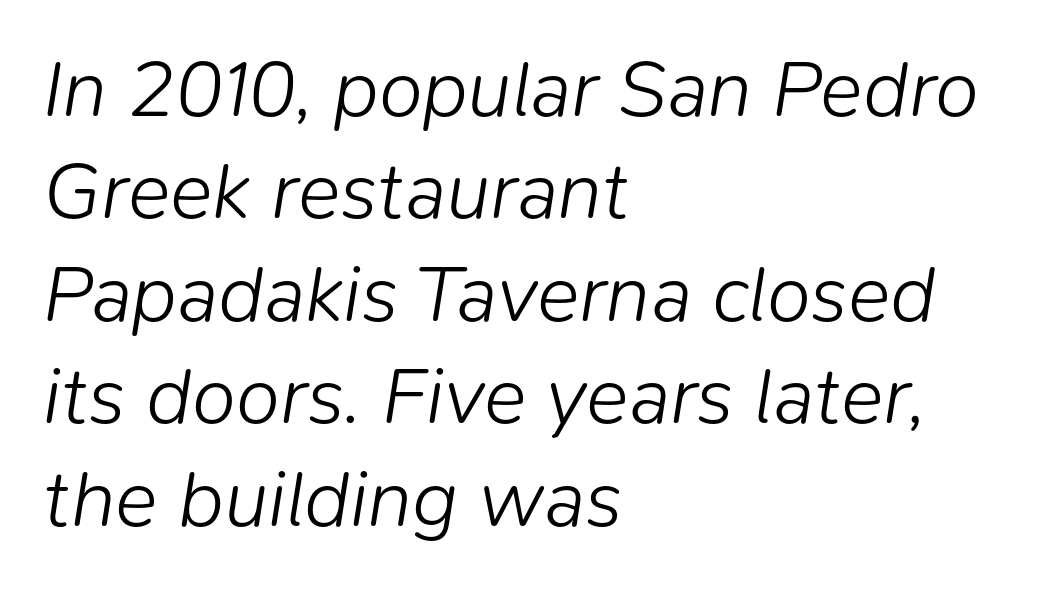
Proportional: the letters do not fall into vertical columns. Unbolded letterforms with no extra heft. Does the leading feel generous? No, just average. Honestly, there is no underline to notice here at all. Looking at the ascenders, they clearly lean.
